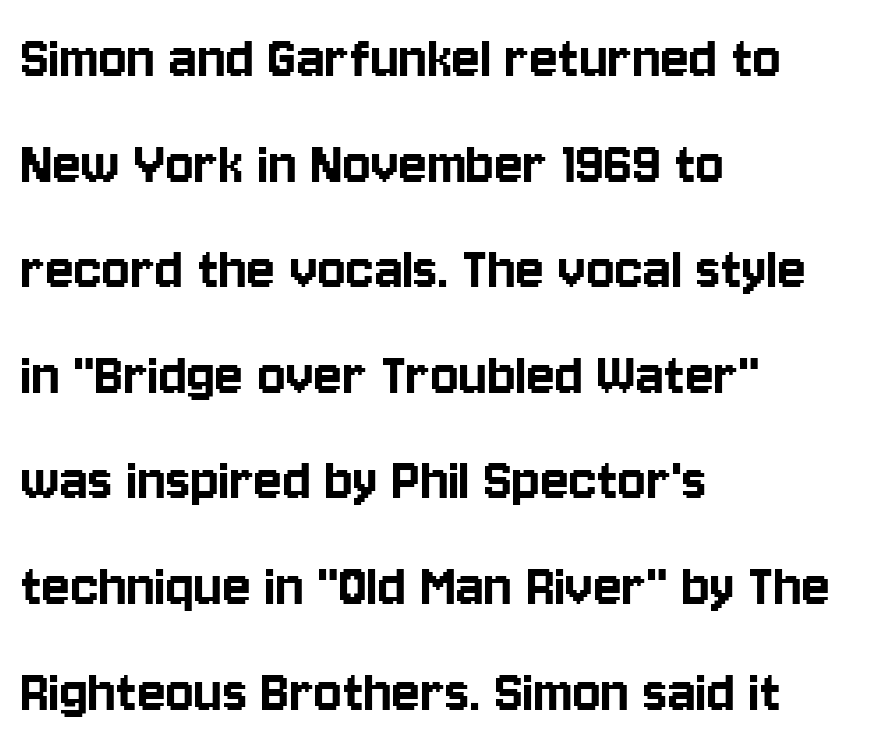
Q: Is the text italic (slanted)? A: No, it is upright.
Q: Is the typeface a serif or a sans-serif typeface? A: Sans-serif.
Q: Is the text underlined? A: No.
Q: How is the paragraph aligned? A: Left-aligned.
Q: Is the spacing between letters normal or unusually wide? A: Normal.
Q: Is the spacing between lines tight, normal or loose? A: Normal.
Q: Width (condensed, normal, or wide)? A: Condensed.
Q: Stroke contrast? A: Low.
Q: x-height? A: Large.
Q: Monospaced? A: No.
